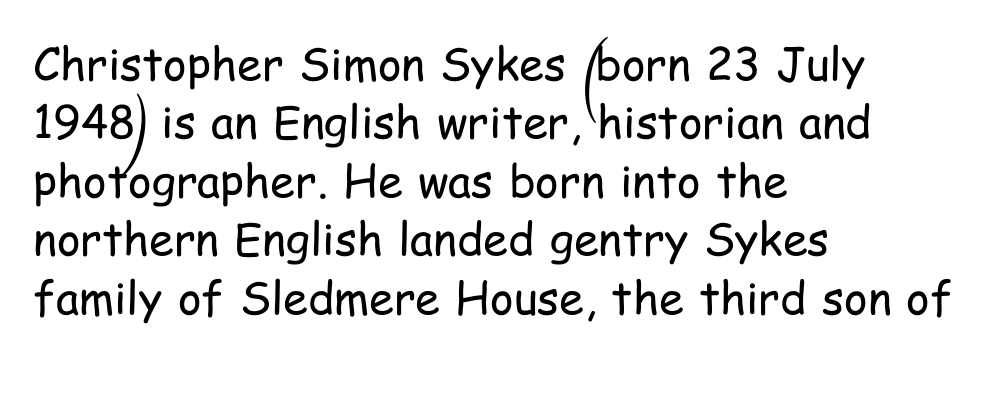
The passage shown has conventional tracking throughout. Characters remain perfectly vertical along every line. The setting favours the left margin, as ordinary paragraphs usually do. The baseline area is clear. Letterform terminals end flat and unadorned throughout the passage.
